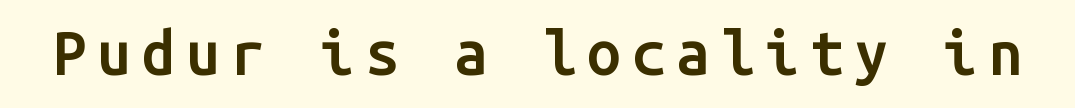
The image shows 61 px semibold sans-serif type, upright, monospaced; set not underlined; low stroke contrast and a medium x-height.
